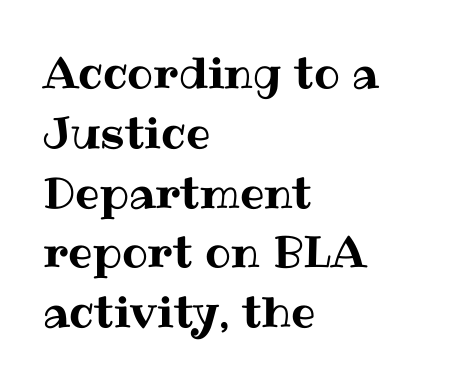
Q: Is the text italic (slanted)? A: No, it is upright.
Q: Is the text underlined? A: No.
Q: How is the paragraph aligned? A: Left-aligned.
Q: Is the spacing between letters normal or unusually wide? A: Normal.
Q: Is the spacing between lines tight, normal or loose? A: Normal.
Q: Width (condensed, normal, or wide)? A: Normal.
Q: Stroke contrast? A: Medium.
Q: x-height? A: Medium.
Q: Monospaced? A: No.
